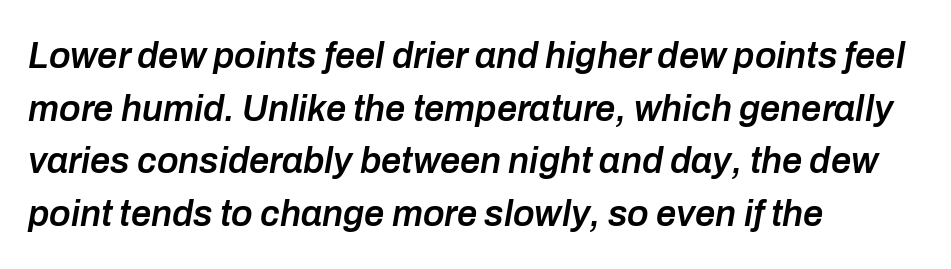
Type without underlining. Horizontal bands of white between lines are of average thickness. It's the slanting kind of type. What stands out about the letter spacing? Nothing — it is the standard amount. The strokes are fattened partway — semibold, not bold. The rendering uses natural spacing where letterforms have individual widths.
